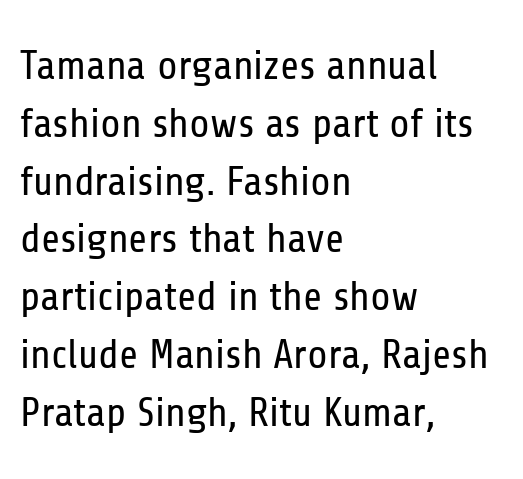
Every row of glyphs begins at an identical x-position on the left. If you measured baseline to baseline, you'd find a middling distance. Check where the strokes stop: nothing finishes them off — pure sans. Rule under the text: the space is simply empty.
